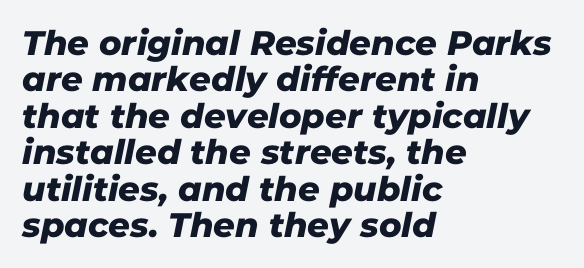
{"serif": "no", "width": "normal", "stroke_contrast": "low", "x_height": "medium", "monospaced": "no", "underline": "no", "align": "left", "line_spacing": "tight", "line_spacing_ratio": 1.07, "letter_spacing": "normal", "letter_spacing_em": 0.0, "glyph_px": 34}
